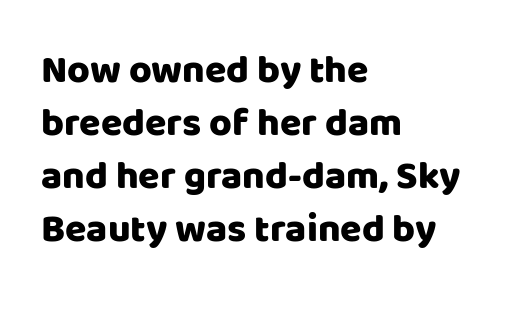
Q: Is the text italic (slanted)? A: No, it is upright.
Q: Is the typeface a serif or a sans-serif typeface? A: Sans-serif.
Q: Is the text underlined? A: No.
Q: How is the paragraph aligned? A: Left-aligned.
Q: Is the spacing between letters normal or unusually wide? A: Normal.
Q: Is the spacing between lines tight, normal or loose? A: Normal.
Q: Width (condensed, normal, or wide)? A: Normal.
Q: Stroke contrast? A: Low.
Q: x-height? A: Large.
Q: Monospaced? A: No.
